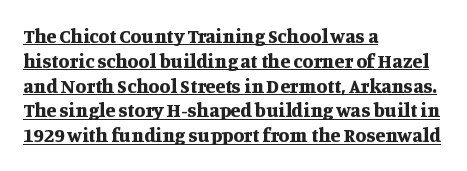
The image shows 20 px bold type, upright; set left-aligned, line spacing 1.24x, normal letter spacing, underlined.
